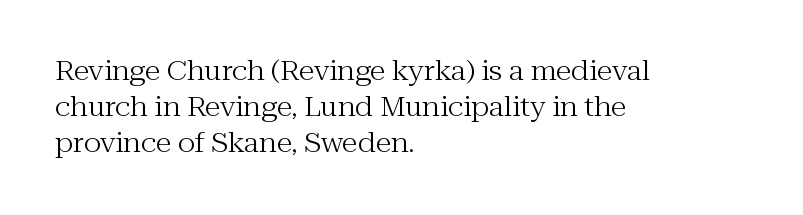
{"italic": "no", "bold": "no", "underline": "no", "align": "left", "line_spacing": "normal", "line_spacing_ratio": 1.39, "letter_spacing": "normal", "letter_spacing_em": 0.0, "glyph_px": 26}
